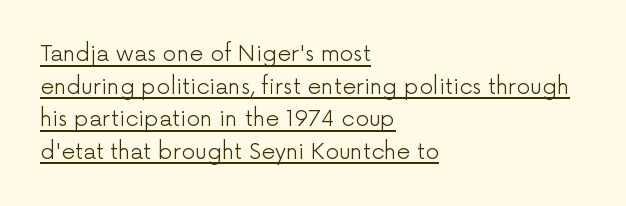
The image shows 22 px text type, upright; set left-aligned, normal line spacing (1.48x), normal letter spacing, underlined.
